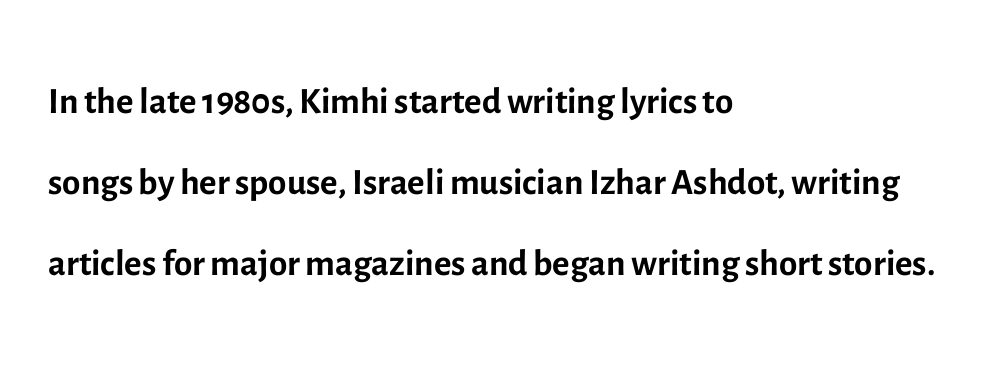
The image shows 53 px regular-weight sans-serif type, upright; set left-aligned, normal line spacing (1.53x), normal letter spacing, not underlined; a medium x-height.
